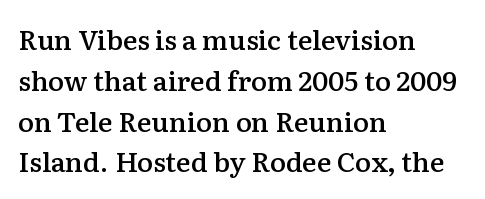
Q: Is the text bold? A: Semi-bold.
Q: Is the text italic (slanted)? A: No, it is upright.
Q: Is the text underlined? A: No.
Q: How is the paragraph aligned? A: Left-aligned.
Q: Is the spacing between letters normal or unusually wide? A: Normal.
Q: Is the spacing between lines tight, normal or loose? A: Normal.
